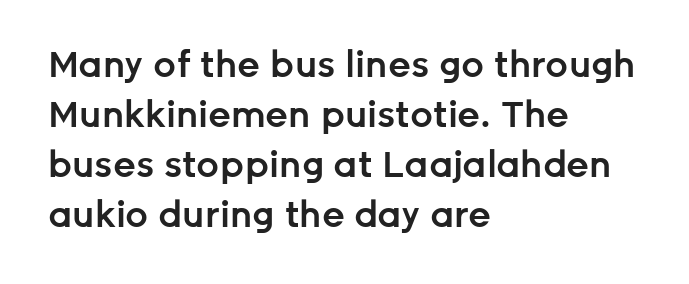
Q: Is the text bold? A: Semi-bold.
Q: Is the text italic (slanted)? A: No, it is upright.
Q: Is the typeface a serif or a sans-serif typeface? A: Sans-serif.
Q: Is the text underlined? A: No.
Q: How is the paragraph aligned? A: Left-aligned.
Q: Is the spacing between letters normal or unusually wide? A: Normal.
Q: Is the spacing between lines tight, normal or loose? A: Normal.
Q: Width (condensed, normal, or wide)? A: Normal.
Q: Stroke contrast? A: Low.
Q: x-height? A: Medium.
Q: Monospaced? A: No.
